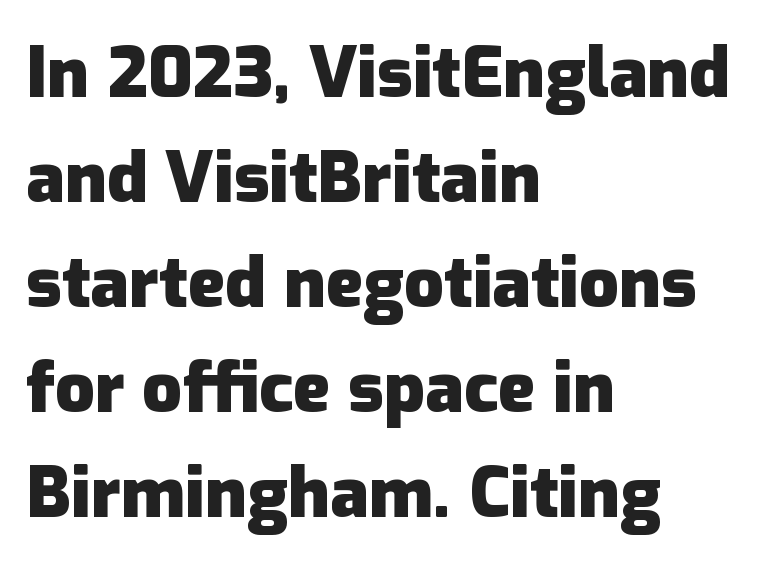
The image shows 70 px heavy sans-serif type, upright; set left-aligned, normal line spacing (1.5x), normal letter spacing, not underlined; low stroke contrast and a medium x-height.
